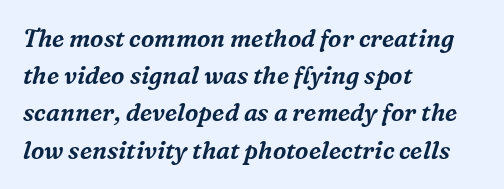
Q: Is the text italic (slanted)? A: Yes, it leans right by about 16 degrees.
Q: Is the text underlined? A: No.
Q: How is the paragraph aligned? A: Left-aligned.
Q: Is the spacing between letters normal or unusually wide? A: Normal.
Q: Is the spacing between lines tight, normal or loose? A: Normal.
